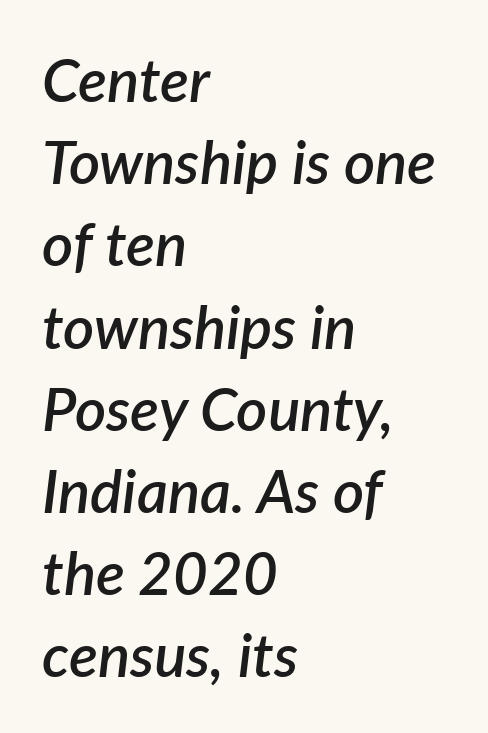
{"italic": "yes", "lean": "right", "slant_degrees": 7, "bold": "semi", "weight": "semibold", "width": "normal", "stroke_contrast": "low", "x_height": "medium", "monospaced": "no", "underline": "no", "align": "left", "line_spacing": "normal", "line_spacing_ratio": 1.37, "letter_spacing": "normal", "letter_spacing_em": 0.0, "glyph_px": 60}
